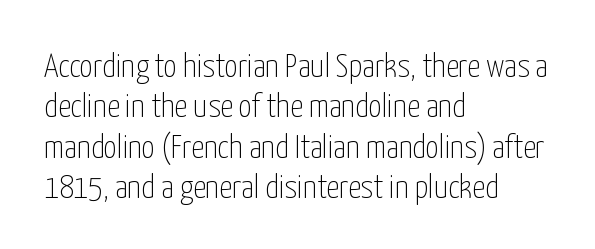
The image shows 33 px thin, condensed sans-serif type, upright; set left-aligned, line spacing 1.22x, normal letter spacing, not underlined; low stroke contrast and a medium x-height.
